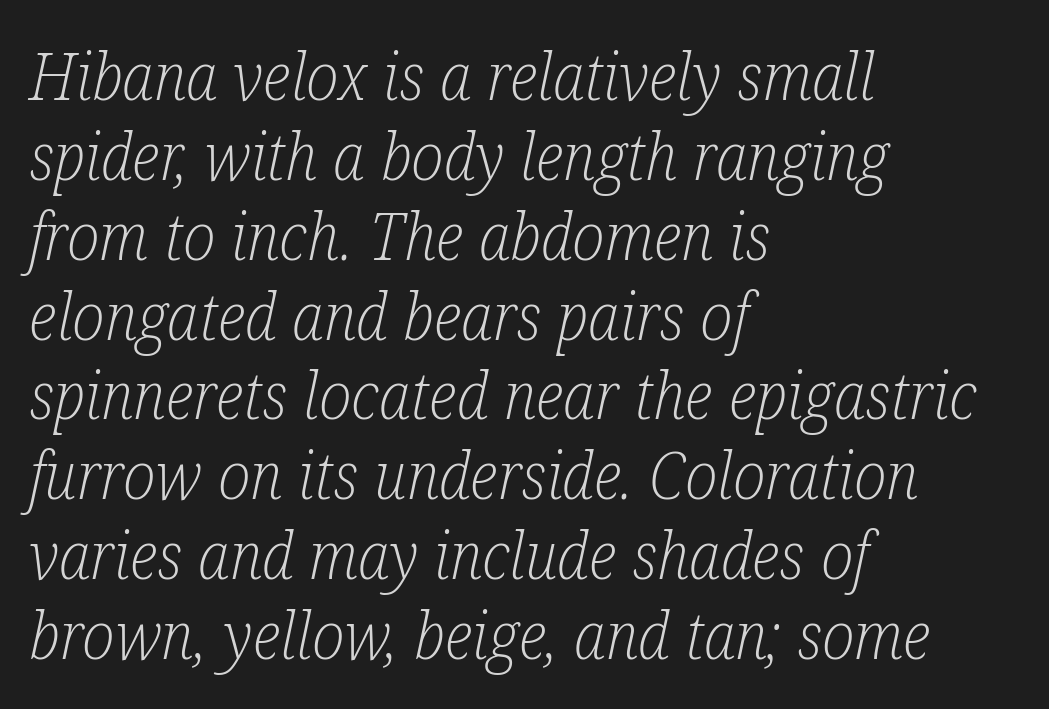
The image shows 66 px light, condensed serif type, italic (leaning right); set left-aligned, line spacing 1.21x, normal letter spacing, not underlined; low stroke contrast and a medium x-height.
